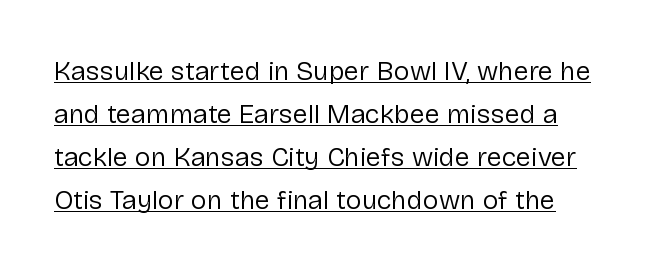
The face used here is rendered with its standard letterfit. Which margin do the lines hug? The left one — the right edge is uneven. The words here are underlined. The leading is moderate, giving the passage an even texture. It's the straight-up-and-down kind of type. The weight tops out at a normal text grade.
